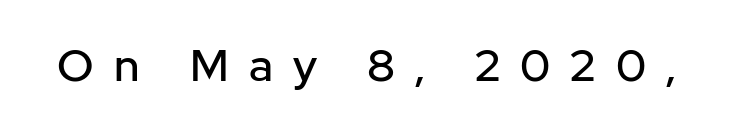
Rule under the text: the space is simply empty. What stands out about the letter spacing? Its width — letters are far apart. Grotesque or geometric, the face here clearly has no serifs. This sample has the flowing, uneven cadence of proportional lettering. Do the letters lean? They stand straight.
